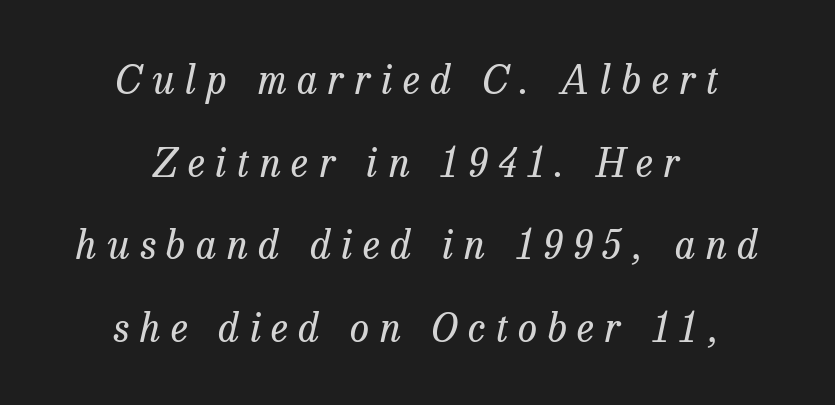
Notice how the stems are inclined rather than vertical — that's the hallmark of italics. This reads as an unemphasized weight, regular at the heaviest. To sum up the face: it has serifs. Leading is clearly above the norm, producing a sparse column.
